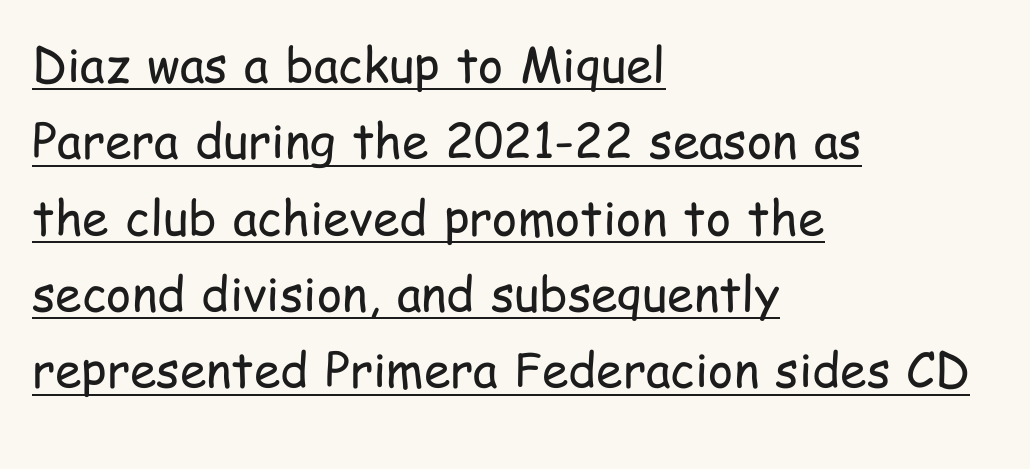
The image shows 48 px regular-weight, condensed sans-serif type, upright; set left-aligned, normal line spacing (1.59x), normal letter spacing, underlined; low stroke contrast and a medium x-height.
